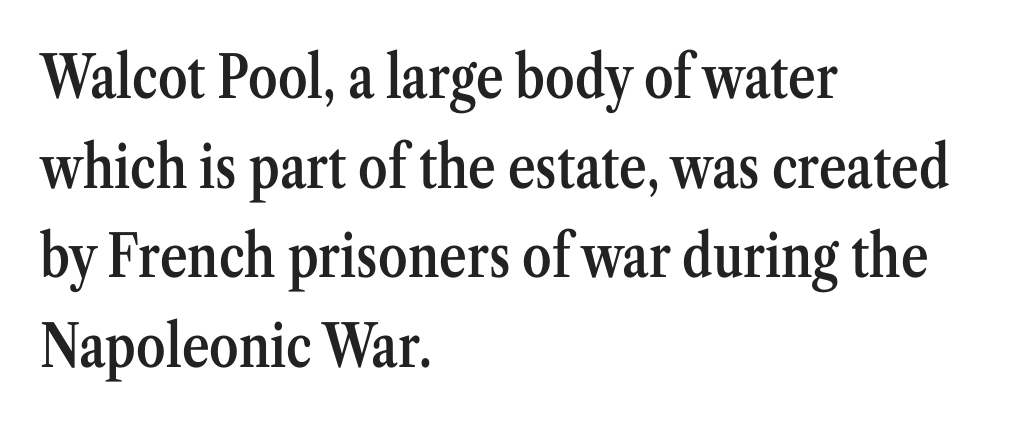
Q: Is the text bold? A: Semi-bold.
Q: Is the text italic (slanted)? A: No, it is upright.
Q: Is the typeface a serif or a sans-serif typeface? A: Serif.
Q: Is the text underlined? A: No.
Q: How is the paragraph aligned? A: Left-aligned.
Q: Is the spacing between letters normal or unusually wide? A: Normal.
Q: Is the spacing between lines tight, normal or loose? A: Normal.
Q: Width (condensed, normal, or wide)? A: Condensed.
Q: Stroke contrast? A: Medium.
Q: x-height? A: Medium.
Q: Monospaced? A: No.
